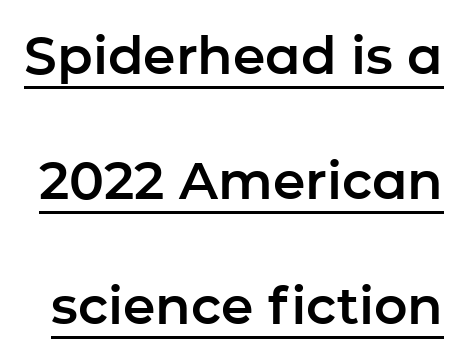
The image shows 52 px sans-serif type, upright; set loose line spacing (2.4x), normal letter spacing, underlined; low stroke contrast and a medium x-height.
